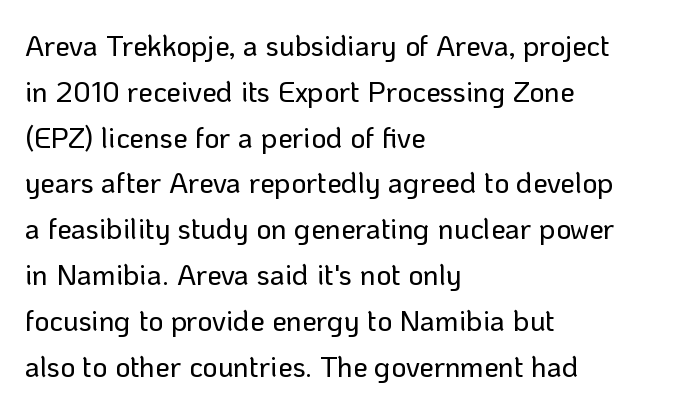
The image shows 29 px sans-serif type, upright; set left-aligned, normal line spacing (1.58x), normal letter spacing, not underlined; low stroke contrast and a medium x-height.
